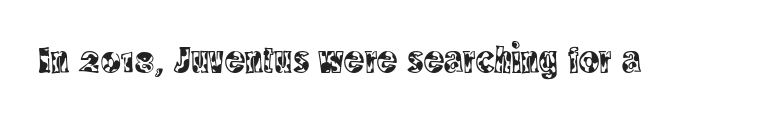
Q: Is the text italic (slanted)? A: No, it is upright.
Q: Is the typeface a serif or a sans-serif typeface? A: Serif.
Q: Is the text underlined? A: No.
Q: Is the spacing between letters normal or unusually wide? A: Normal.
Q: Width (condensed, normal, or wide)? A: Condensed.
Q: x-height? A: Large.
Q: Monospaced? A: No.
